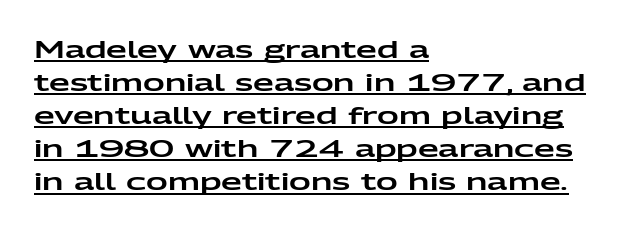
The lettering holds an erect, upright posture throughout. Caption: standard tracking, unaltered. The rendering uses the underline text-decoration. Line starts are locked; line ends wander. The designer left line spacing at the default.
